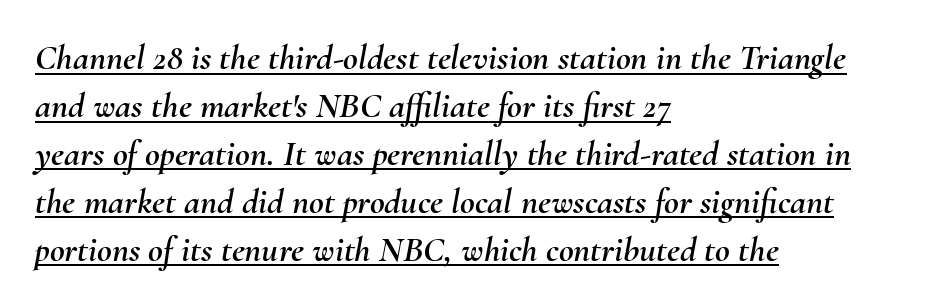
The image shows 36 px text type, italic (leaning right); set left-aligned, normal line spacing (1.33x), normal letter spacing, underlined; medium stroke contrast and a small x-height.
